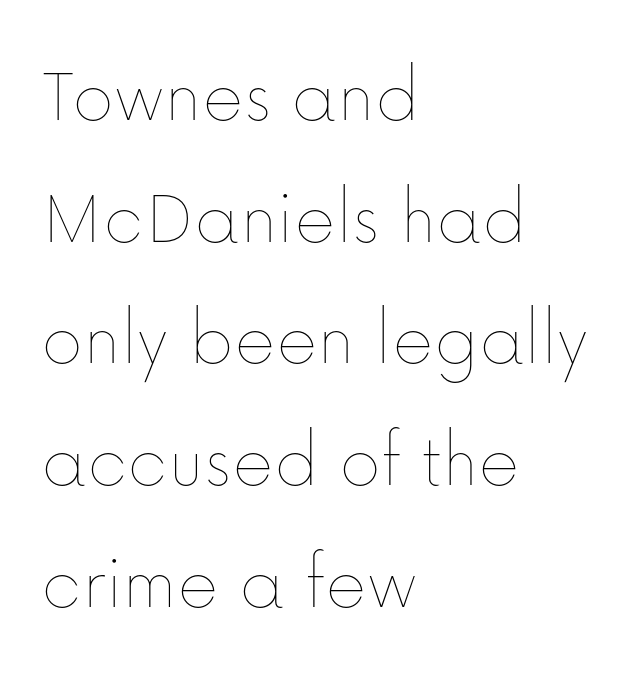
Q: Is the text bold? A: No.
Q: Is the text italic (slanted)? A: No, it is upright.
Q: Is the text underlined? A: No.
Q: How is the paragraph aligned? A: Left-aligned.
Q: Is the spacing between letters normal or unusually wide? A: Normal.
Q: Is the spacing between lines tight, normal or loose? A: Normal.
Q: Width (condensed, normal, or wide)? A: Normal.
Q: Stroke contrast? A: Low.
Q: x-height? A: Medium.
Q: Monospaced? A: No.
